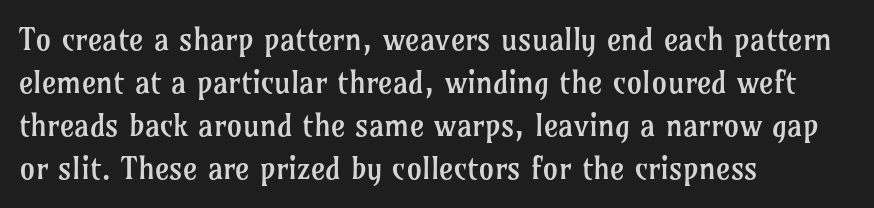
A classic flush-left, rag-right setting is used for this passage. In terms of posture, this sample is upright. Check where the strokes stop: tiny serifs finish them off. Heaviness? Minimal to ordinary, like unemphasized prose. Does the leading feel generous? No, just average. Nobody drew a line under any word here.
